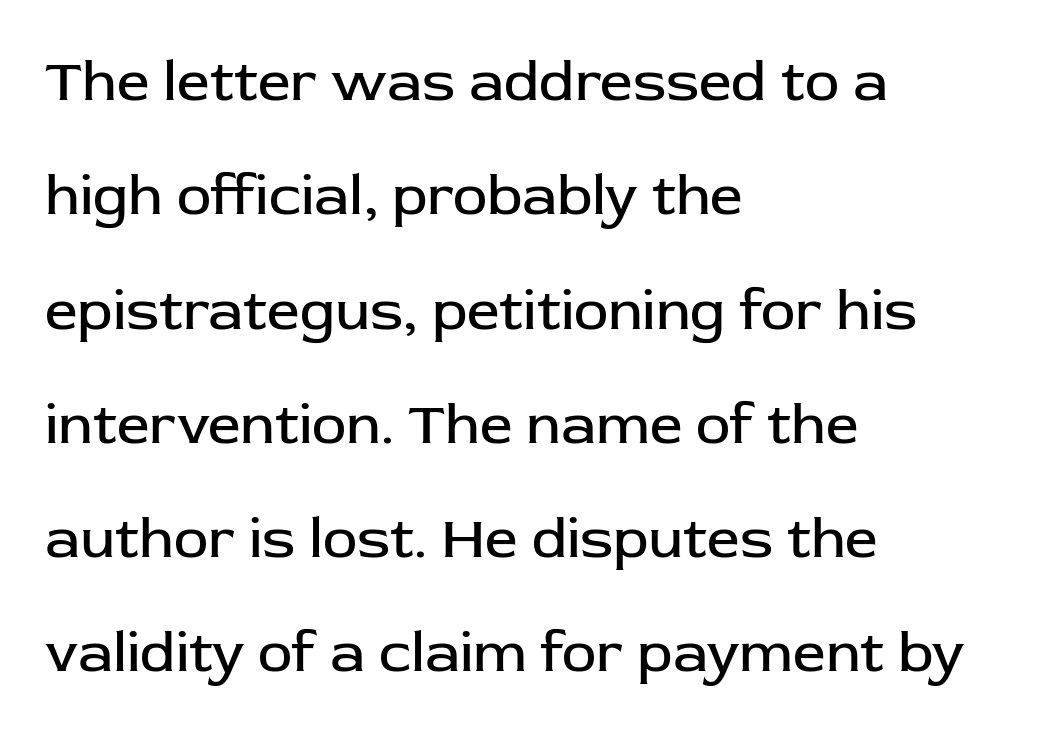
Q: Is the text bold? A: No.
Q: Is the text italic (slanted)? A: No, it is upright.
Q: Is the typeface a serif or a sans-serif typeface? A: Sans-serif.
Q: Is the text underlined? A: No.
Q: How is the paragraph aligned? A: Left-aligned.
Q: Is the spacing between letters normal or unusually wide? A: Normal.
Q: Is the spacing between lines tight, normal or loose? A: Loose.
Q: Width (condensed, normal, or wide)? A: Normal.
Q: Stroke contrast? A: Low.
Q: x-height? A: Medium.
Q: Monospaced? A: No.
